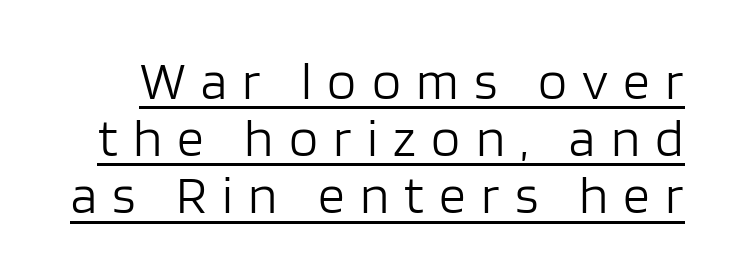
Q: Is the text bold? A: No.
Q: Is the text italic (slanted)? A: No, it is upright.
Q: Is the typeface a serif or a sans-serif typeface? A: Sans-serif.
Q: Is the text underlined? A: Yes.
Q: Is the spacing between letters normal or unusually wide? A: Unusually wide.
Q: Is the spacing between lines tight, normal or loose? A: Tight.
Q: Width (condensed, normal, or wide)? A: Normal.
Q: Stroke contrast? A: Low.
Q: x-height? A: Large.
Q: Monospaced? A: No.
